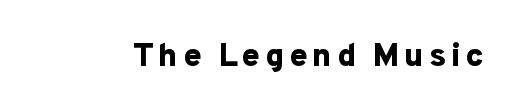
Q: Is the text bold? A: Yes.
Q: Is the text italic (slanted)? A: No, it is upright.
Q: Is the typeface a serif or a sans-serif typeface? A: Sans-serif.
Q: Is the text underlined? A: No.
Q: Width (condensed, normal, or wide)? A: Normal.
Q: Stroke contrast? A: Low.
Q: x-height? A: Medium.
Q: Monospaced? A: No.
